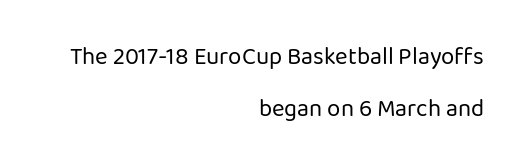
{"italic": "no", "bold": "no", "underline": "no", "align": "right", "line_spacing": "loose", "line_spacing_ratio": 2.16, "letter_spacing": "normal", "letter_spacing_em": 0.0, "glyph_px": 24}
